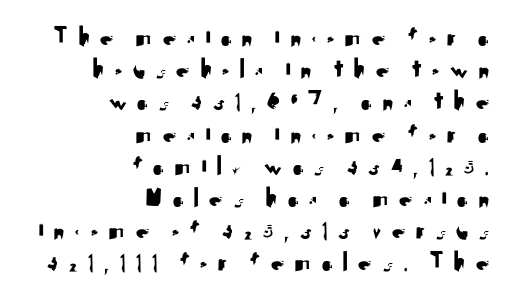
Regarding serifs, this sample does without them. Short note: letters widely spaced. Leftover space on each line is placed entirely before the opening word. Baseline-to-baseline distance is barely more than the letter height. Descender tails drop into unmarked territory. Do the characters align in a grid? No, the font is proportional.
